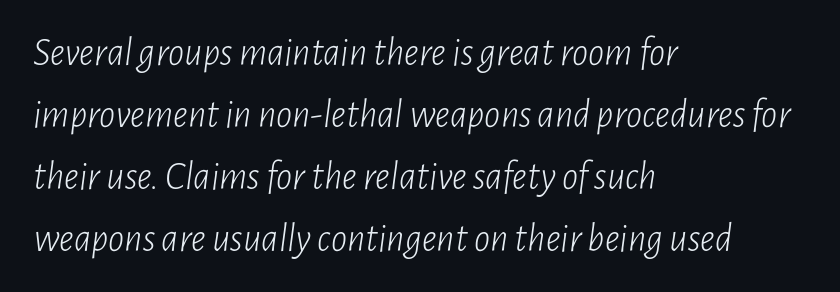
{"italic": "yes", "lean": "right", "slant_degrees": 7, "bold": "no", "weight": "light", "width": "condensed", "stroke_contrast": "low", "x_height": "medium", "monospaced": "no", "underline": "no", "align": "left", "line_spacing": "normal", "line_spacing_ratio": 1.55, "letter_spacing": "normal", "letter_spacing_em": 0.0, "glyph_px": 40}
